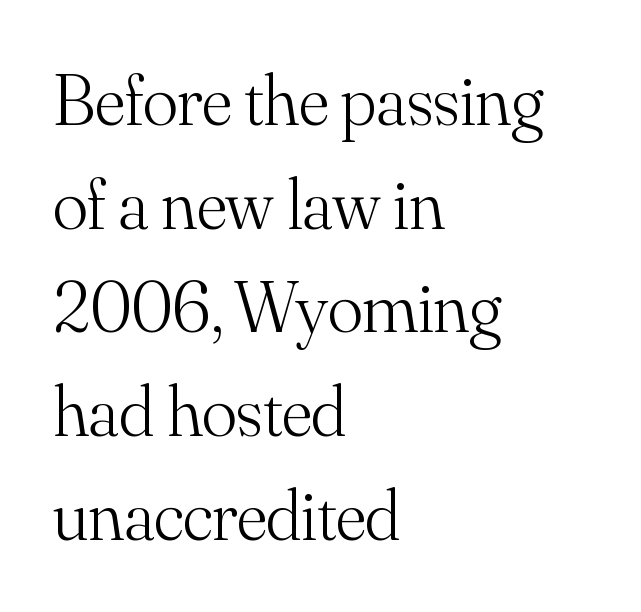
{"serif": "yes", "italic": "no", "bold": "no", "weight": "light", "width": "normal", "stroke_contrast": "medium", "x_height": "small", "monospaced": "no", "underline": "no", "align": "left", "line_spacing": "normal", "line_spacing_ratio": 1.42, "letter_spacing": "normal", "letter_spacing_em": 0.0, "glyph_px": 73}
